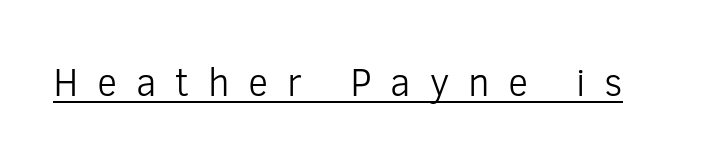
Weight: regular or lighter. Varying glyph widths throughout — classic text-font behaviour. Italic: no, the glyphs are upright roman. A sans-serif font was chosen for this passage.
